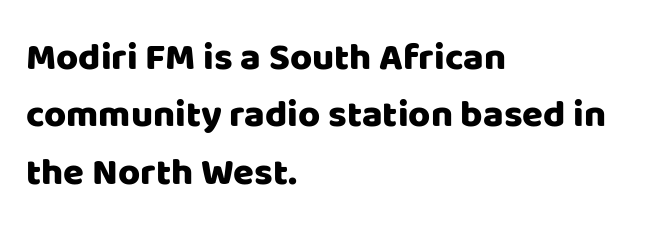
Q: Is the text italic (slanted)? A: No, it is upright.
Q: Is the typeface a serif or a sans-serif typeface? A: Sans-serif.
Q: Is the text underlined? A: No.
Q: How is the paragraph aligned? A: Left-aligned.
Q: Is the spacing between letters normal or unusually wide? A: Normal.
Q: Is the spacing between lines tight, normal or loose? A: Normal.
Q: Width (condensed, normal, or wide)? A: Normal.
Q: Stroke contrast? A: Low.
Q: x-height? A: Large.
Q: Monospaced? A: No.
